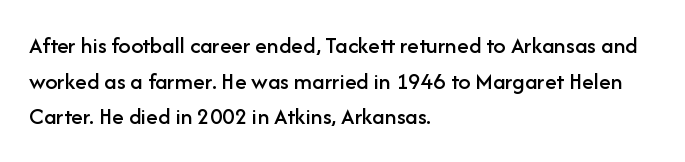
The lettering holds an erect, upright posture throughout. Inter-character spacing is left at the font's built-in metrics. The glyphs are unaccompanied by any horizontal stroke below them. Horizontal alignment here is leftward, the default for most running prose. Is there much room between lines? A standard amount, neither cramped nor airy.
